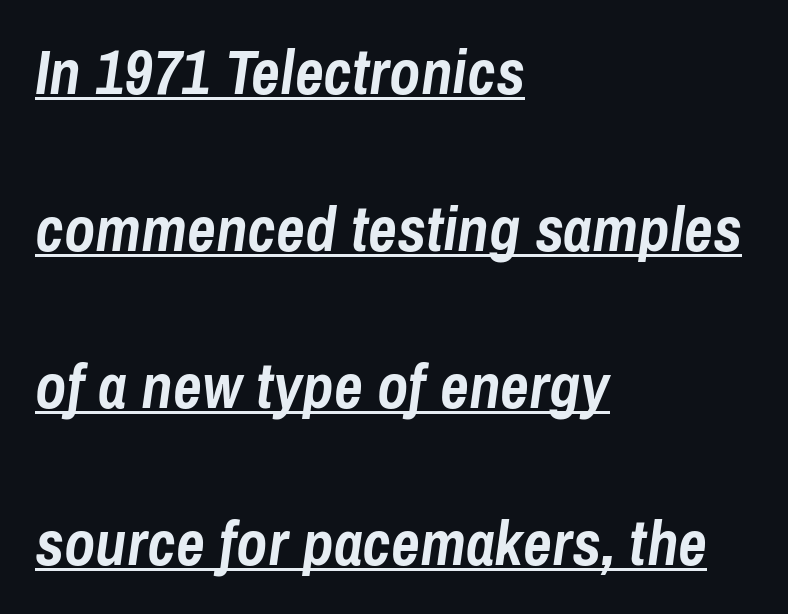
{"italic": "yes", "lean": "right", "slant_degrees": 8, "bold": "yes", "weight": "semibold", "width": "condensed", "stroke_contrast": "low", "x_height": "medium", "monospaced": "no", "underline": "yes", "align": "left", "line_spacing": "loose", "line_spacing_ratio": 2.49, "letter_spacing": "normal", "letter_spacing_em": 0.0, "glyph_px": 63}
